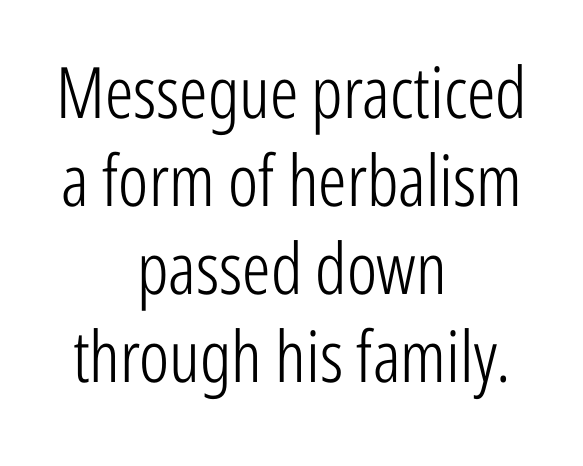
The image shows 71 px light, condensed sans-serif type, upright; set centered, line spacing 1.24x, normal letter spacing, not underlined; low stroke contrast and a medium x-height.
